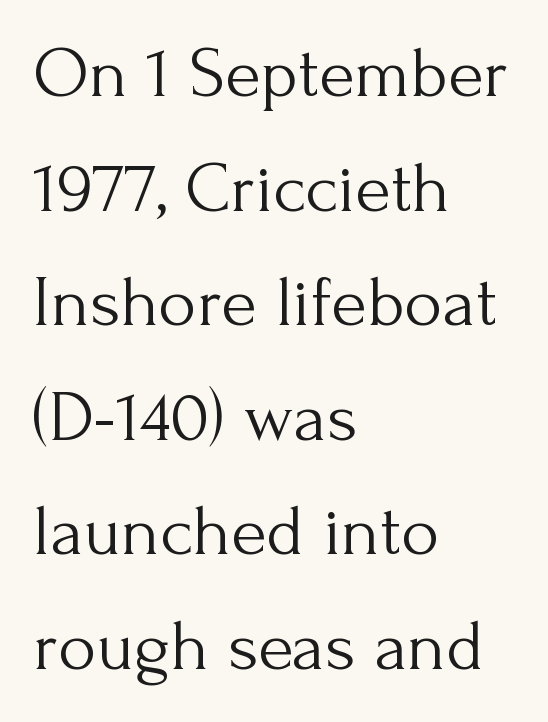
{"serif": "yes", "italic": "no", "bold": "no", "weight": "light", "width": "normal", "stroke_contrast": "medium", "x_height": "small", "monospaced": "no", "underline": "no", "align": "left", "line_spacing": "normal", "line_spacing_ratio": 1.57, "letter_spacing": "normal", "letter_spacing_em": 0.0, "glyph_px": 73}
